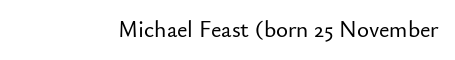
The image shows 23 px text type, upright; set normal letter spacing, not underlined.
